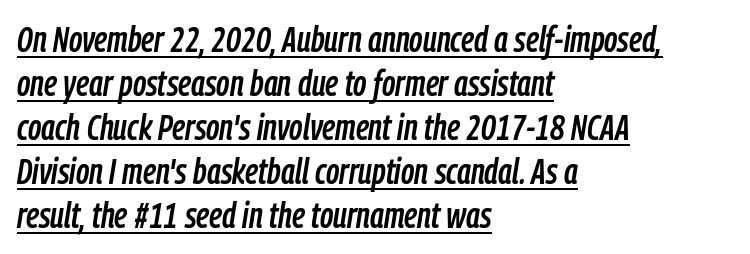
{"italic": "yes", "lean": "right", "slant_degrees": 9, "width": "condensed", "stroke_contrast": "low", "x_height": "medium", "monospaced": "no", "underline": "yes", "align": "left", "line_spacing_ratio": 1.22, "letter_spacing": "normal", "letter_spacing_em": 0.0, "glyph_px": 36}
